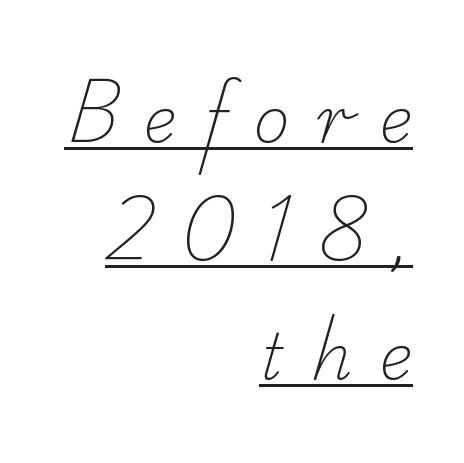
Q: Is the text bold? A: No.
Q: Is the typeface a serif or a sans-serif typeface? A: Serif.
Q: Is the text underlined? A: Yes.
Q: How is the paragraph aligned? A: Right-aligned.
Q: Is the spacing between letters normal or unusually wide? A: Unusually wide.
Q: Width (condensed, normal, or wide)? A: Normal.
Q: Stroke contrast? A: Low.
Q: x-height? A: Small.
Q: Monospaced? A: No.
